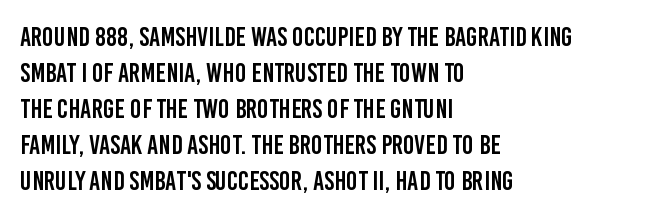
Vertically, the passage feels balanced, rows spaced as you'd expect. The face used here is rendered with its standard letterfit. The words here are not underlined. Posture: straight, roman, zero tilt.
